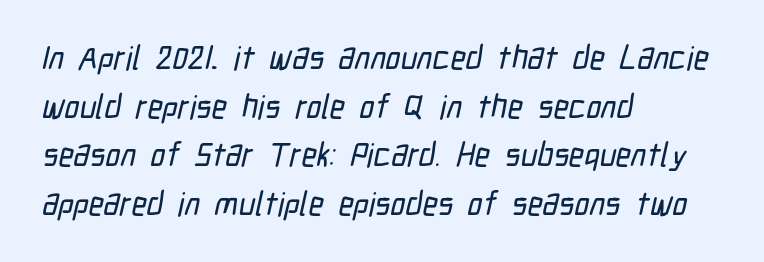
The image shows 33 px condensed sans-serif type; set left-aligned, normal line spacing (1.47x), normal letter spacing, not underlined; low stroke contrast and a medium x-height.
